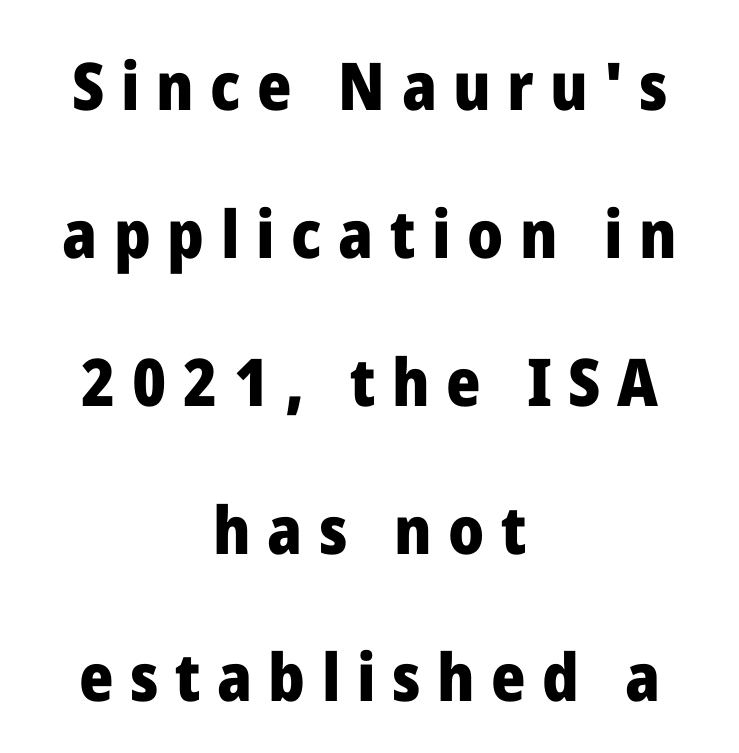
Heft: maximum for text — a bold. The typeface chosen for these lines omits serifs. These lines are rendered in a variable-pitch font. A typesetter would call this leading open, well beyond the default.
